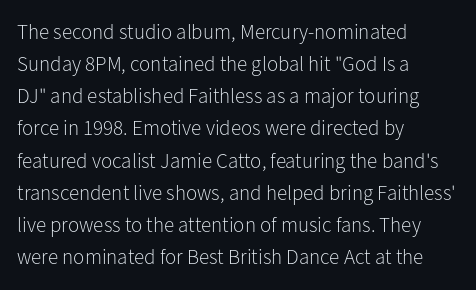
Is the block centered? No — it sits flush against the left margin. Honestly, the row spacing looks completely unremarkable. Check under the words: just untouched page. Ascenders rise straight up at ninety degrees. Nobody touched the tracking dial on this one.
